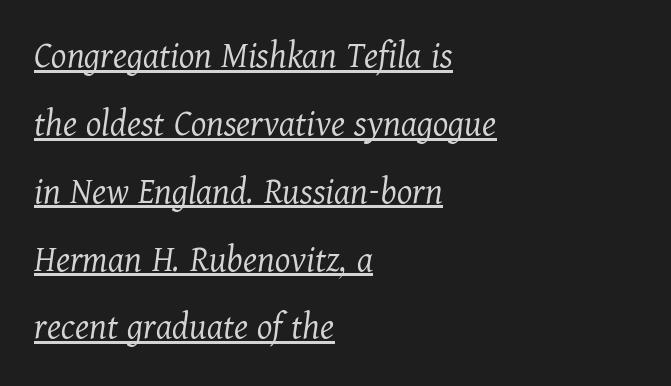
Glyph-to-glyph distance matches everyday printed text. The characters display serif detailing at their extremities. A quiet, ordinary-to-light weight characterises the typeface. The typography opts for an oblique posture over an upright one.
